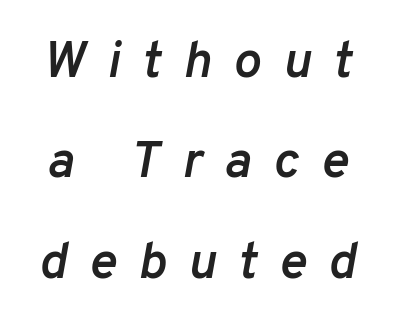
You could fit nearly another row in the gap between these rows. The letters are spread apart with noticeably loose tracking. Descender tails drop into unmarked territory. Do the characters align in a grid? No, the font is proportional. The specimen reads as italic at a glance.
